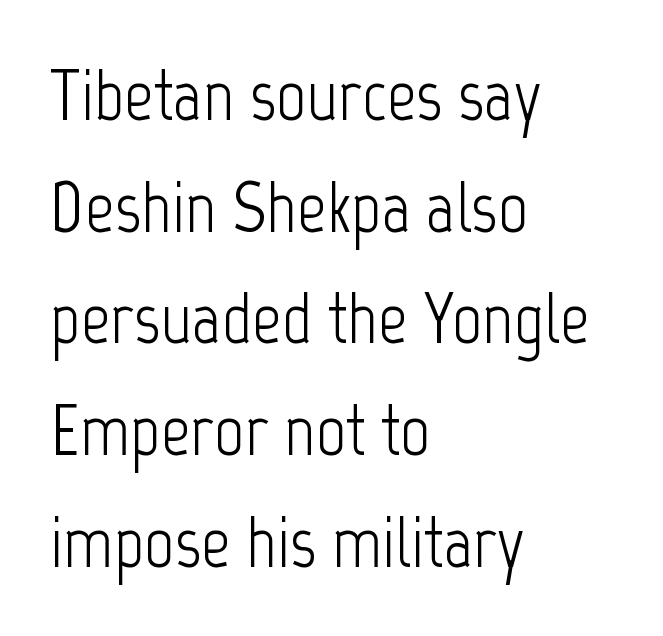
The image shows 73 px light, condensed sans-serif type, upright; set left-aligned, normal line spacing (1.53x), normal letter spacing, not underlined; low stroke contrast and a medium x-height.
